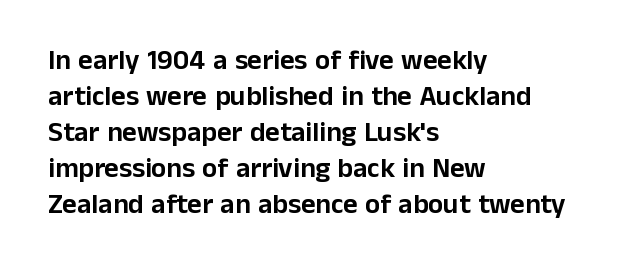
{"serif": "no", "italic": "no", "width": "normal", "stroke_contrast": "low", "x_height": "medium", "monospaced": "no", "underline": "no", "align": "left", "line_spacing": "normal", "line_spacing_ratio": 1.29, "letter_spacing": "normal", "letter_spacing_em": 0.0, "glyph_px": 28}
